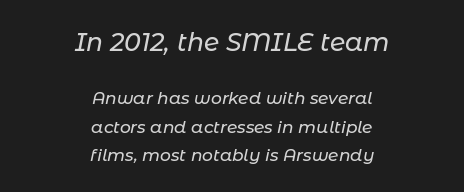
Is the type slanted? Yes — the strokes lean at a clear angle. Visually, the top section dominates because its glyphs are scaled up. Any mark beneath the type? The region is blank. The line-height multiplier appears to be the usual default. The whitespace from short lines is split evenly between both sides. The rendering keeps characters at their native spacing.
